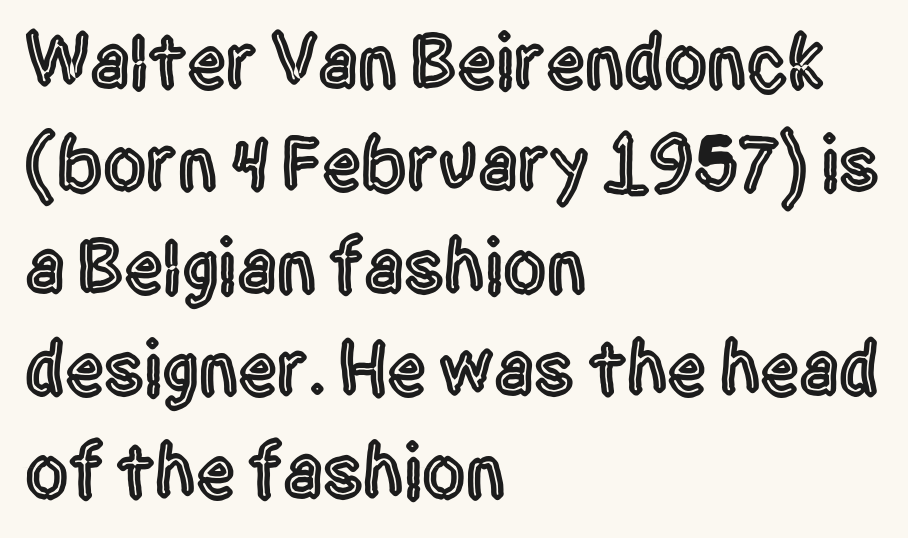
The image shows 77 px condensed sans-serif type, upright; set left-aligned, normal line spacing (1.33x), normal letter spacing, not underlined; a large x-height.
